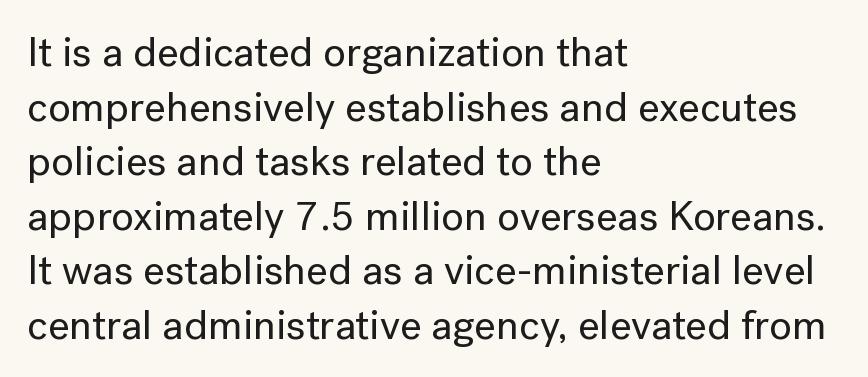
The words here are not underlined. Varying glyph widths throughout — classic text-font behaviour. Serifs: no, the terminals of the letterforms are clean. The lines sit at an ordinary, default distance from one another. Each line starts at the same left margin while the right side varies.
